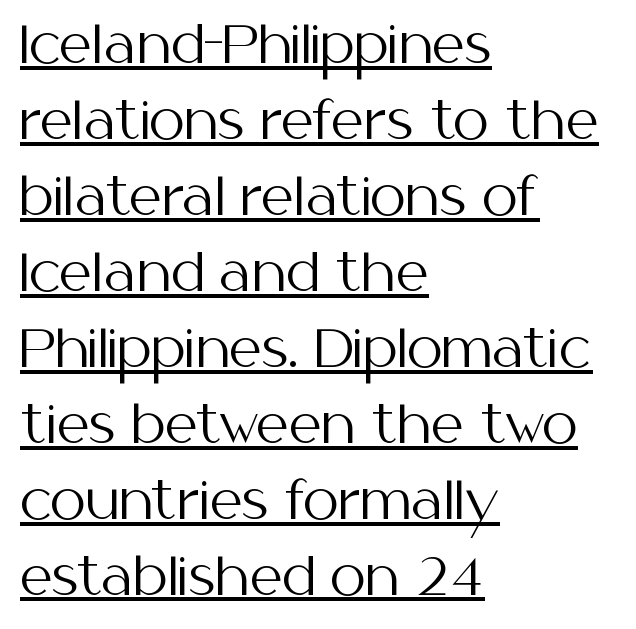
{"serif": "no", "italic": "no", "bold": "no", "weight": "regular", "width": "normal", "stroke_contrast": "medium", "x_height": "medium", "monospaced": "no", "underline": "yes", "align": "left", "line_spacing": "normal", "line_spacing_ratio": 1.49, "letter_spacing": "normal", "letter_spacing_em": 0.0, "glyph_px": 51}
